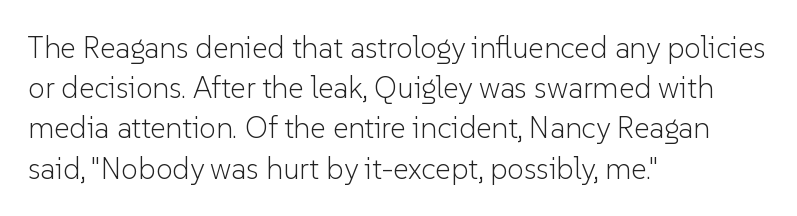
Q: Is the text bold? A: No.
Q: Is the text italic (slanted)? A: No, it is upright.
Q: Is the typeface a serif or a sans-serif typeface? A: Sans-serif.
Q: Is the text underlined? A: No.
Q: How is the paragraph aligned? A: Left-aligned.
Q: Is the spacing between letters normal or unusually wide? A: Normal.
Q: Is the spacing between lines tight, normal or loose? A: Normal.
Q: Width (condensed, normal, or wide)? A: Normal.
Q: Stroke contrast? A: Low.
Q: x-height? A: Medium.
Q: Monospaced? A: No.
